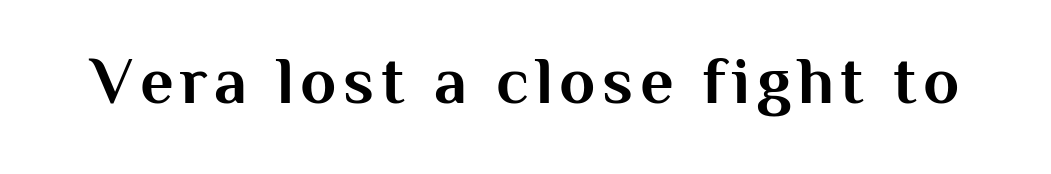
{"serif": "no", "italic": "no", "bold": "yes", "weight": "bold", "width": "normal", "stroke_contrast": "medium", "x_height": "medium", "monospaced": "no", "underline": "no", "glyph_px": 66}
